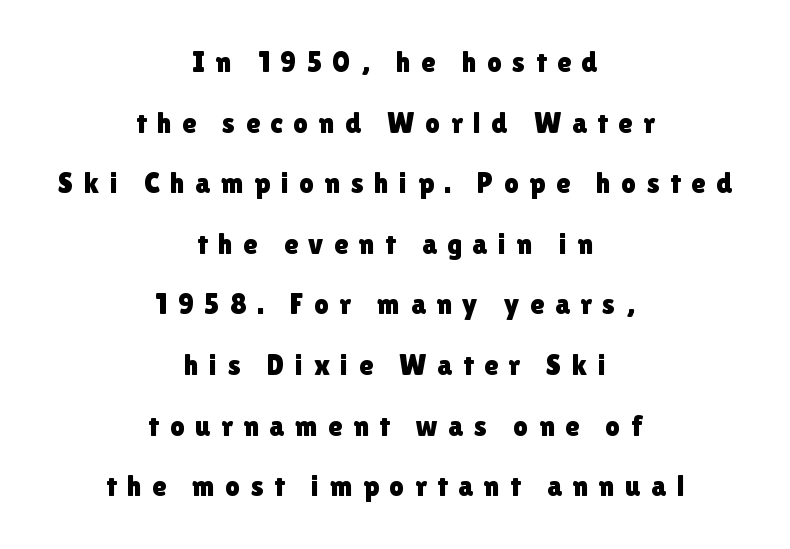
The image shows 29 px sans-serif type, upright; set centered, loose line spacing (2.09x), unusually wide letter spacing (+0.36 em), not underlined; a medium x-height.
